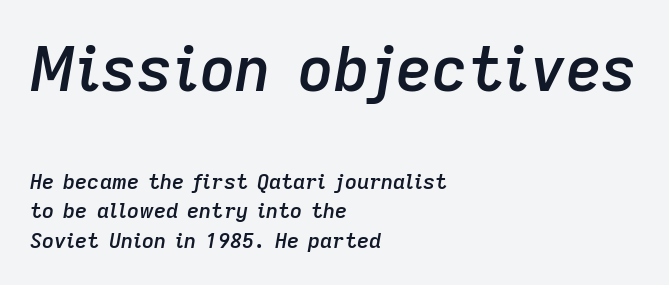
Q: Is the text bold? A: Semi-bold.
Q: Is the text italic (slanted)? A: Yes, it leans right by about 9 degrees.
Q: Is the text underlined? A: No.
Q: How is the paragraph aligned? A: Left-aligned.
Q: Is the spacing between letters normal or unusually wide? A: Normal.
Q: Is the spacing between lines tight, normal or loose? A: Normal.
Q: Which block of text is set in a larger size, the first (top) or the second (bottom)? A: The first (top) one.
Q: Width (condensed, normal, or wide)? A: Normal.
Q: Stroke contrast? A: Low.
Q: x-height? A: Medium.
Q: Monospaced? A: No.
